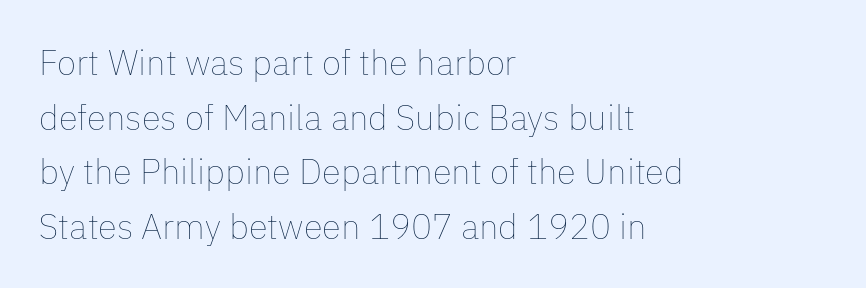
The image shows 35 px thin type, upright; set left-aligned, normal line spacing (1.56x), normal letter spacing, not underlined; low stroke contrast and a medium x-height.
